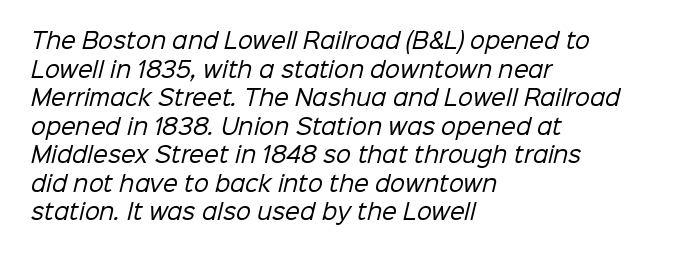
{"bold": "no", "underline": "no", "align": "left", "line_spacing": "normal", "line_spacing_ratio": 1.36, "letter_spacing": "normal", "letter_spacing_em": 0.0, "glyph_px": 21}
